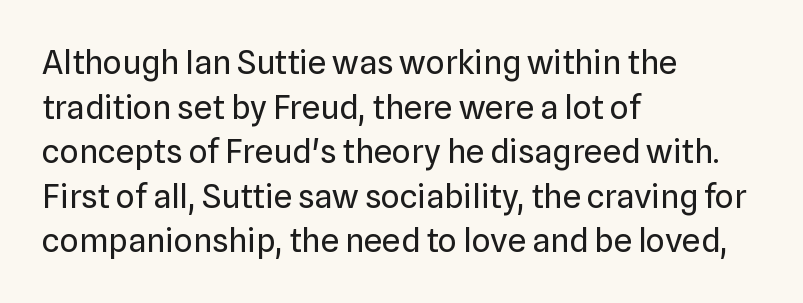
{"serif": "no", "italic": "no", "bold": "no", "weight": "regular", "width": "normal", "stroke_contrast": "low", "x_height": "medium", "monospaced": "no", "underline": "no", "align": "left", "line_spacing": "normal", "line_spacing_ratio": 1.35, "letter_spacing": "normal", "letter_spacing_em": 0.0, "glyph_px": 33}
